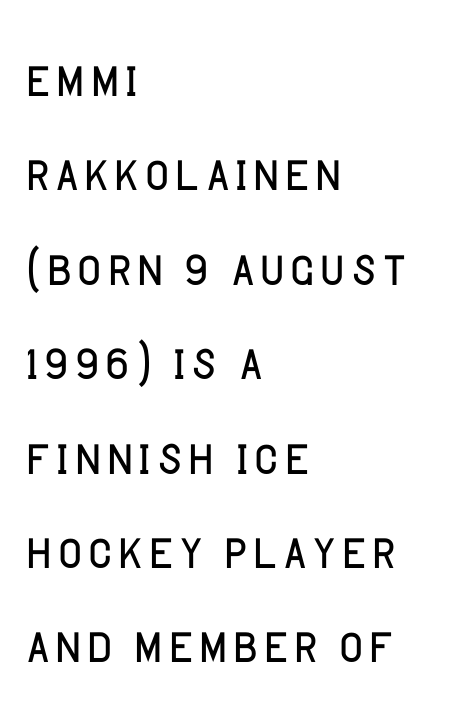
{"serif": "no", "italic": "no", "bold": "no", "weight": "light", "width": "normal", "stroke_contrast": "low", "x_height": "large", "monospaced": "no", "underline": "no", "align": "left", "line_spacing": "normal", "line_spacing_ratio": 1.43, "letter_spacing": "normal", "letter_spacing_em": 0.0, "glyph_px": 66}
